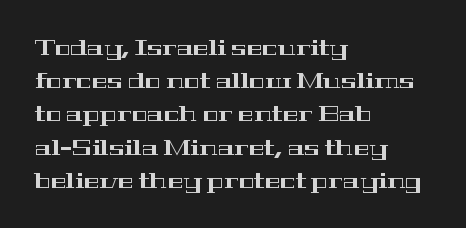
The tracking reads as untouched default to a designer's eye. Anything drawn beneath the words? Only blank space. Leading: standard. The lettering holds an erect, upright posture throughout.
